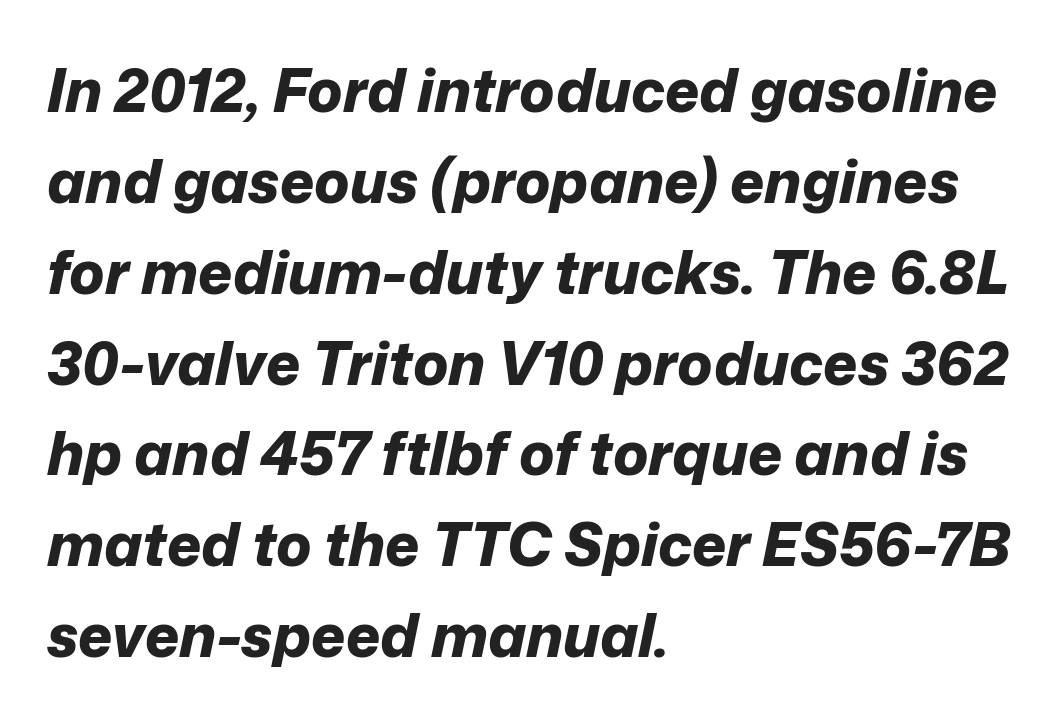
{"italic": "yes", "lean": "right", "slant_degrees": 12, "bold": "yes", "weight": "bold", "width": "normal", "stroke_contrast": "low", "x_height": "medium", "monospaced": "no", "underline": "no", "align": "left", "line_spacing": "normal", "line_spacing_ratio": 1.54, "letter_spacing": "normal", "letter_spacing_em": 0.0, "glyph_px": 59}
